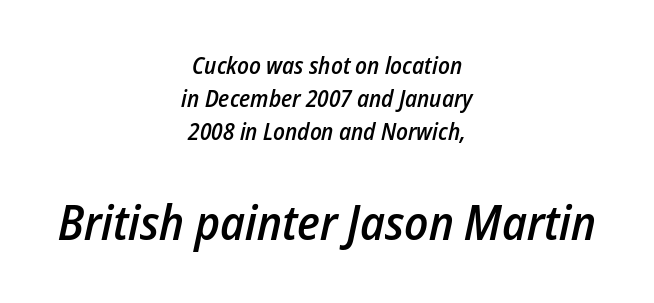
The image shows 49 px semibold, condensed type, italic (leaning right); set centered, normal line spacing (1.38x), normal letter spacing, not underlined; the second (bottom) block is 2.04x larger; low stroke contrast and a medium x-height.
